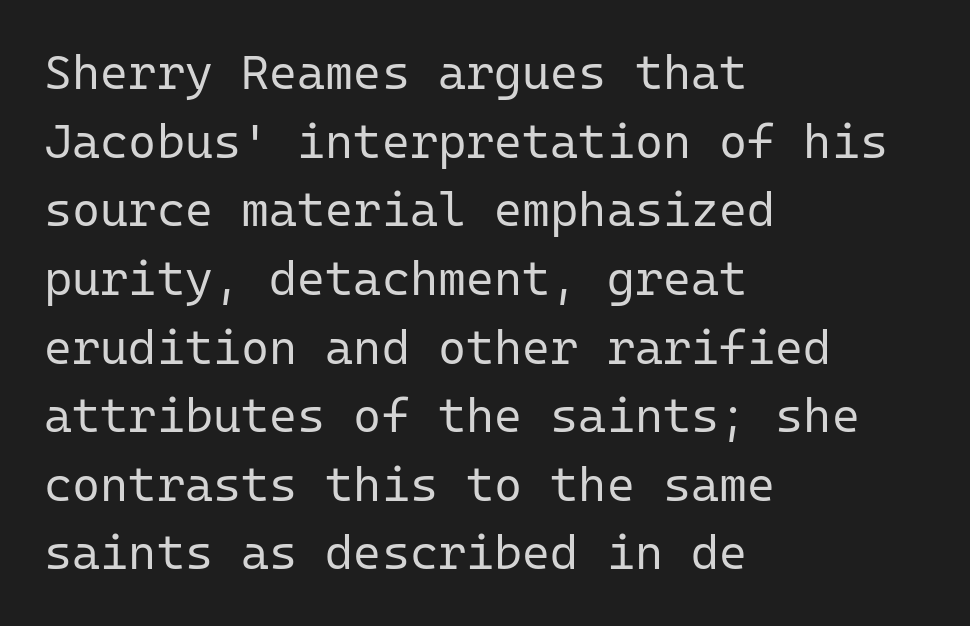
Q: Is the text bold? A: No.
Q: Is the text italic (slanted)? A: No, it is upright.
Q: Is the typeface a serif or a sans-serif typeface? A: Sans-serif.
Q: Is the text underlined? A: No.
Q: How is the paragraph aligned? A: Left-aligned.
Q: Is the spacing between letters normal or unusually wide? A: Normal.
Q: Is the spacing between lines tight, normal or loose? A: Normal.
Q: Width (condensed, normal, or wide)? A: Normal.
Q: Stroke contrast? A: Low.
Q: x-height? A: Medium.
Q: Monospaced? A: Yes.
